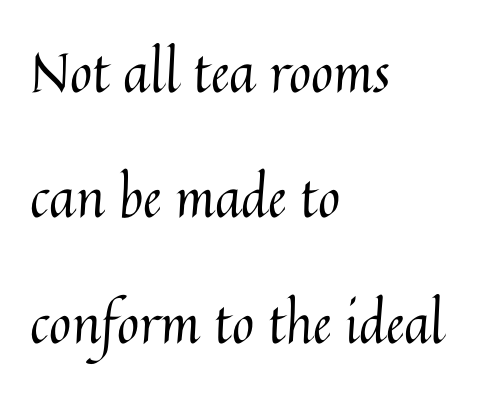
Q: Is the text bold? A: No.
Q: Is the text underlined? A: No.
Q: How is the paragraph aligned? A: Left-aligned.
Q: Is the spacing between letters normal or unusually wide? A: Normal.
Q: Is the spacing between lines tight, normal or loose? A: Loose.
Q: Width (condensed, normal, or wide)? A: Normal.
Q: Stroke contrast? A: Medium.
Q: x-height? A: Medium.
Q: Monospaced? A: No.
